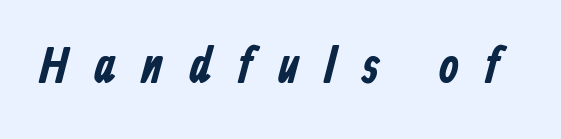
Letterform terminals end flat and unadorned throughout the passage. Any mark beneath the type? The region is blank. Inter-character spacing is expanded well beyond the font's built-in metrics. Spacing verdict: proportional, widths tailored to each character.
